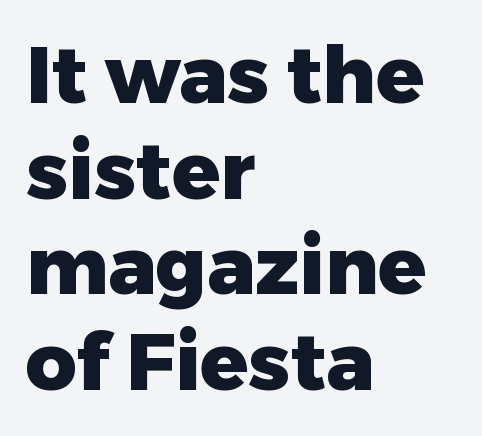
{"serif": "no", "italic": "no", "bold": "yes", "weight": "heavy", "width": "normal", "stroke_contrast": "low", "x_height": "medium", "monospaced": "no", "underline": "no", "align": "left", "line_spacing_ratio": 1.21, "letter_spacing": "normal", "letter_spacing_em": 0.0, "glyph_px": 79}
